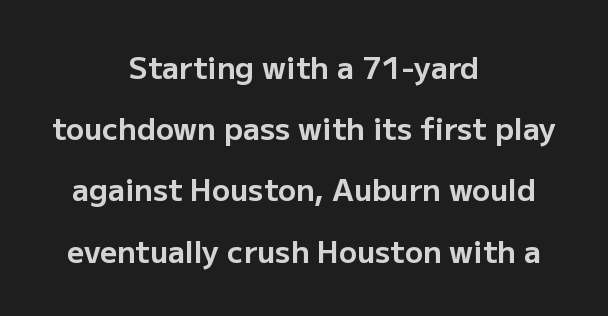
The image shows 30 px bold sans-serif type, upright; set centered, loose line spacing (2.04x), normal letter spacing, not underlined; low stroke contrast and a medium x-height.
